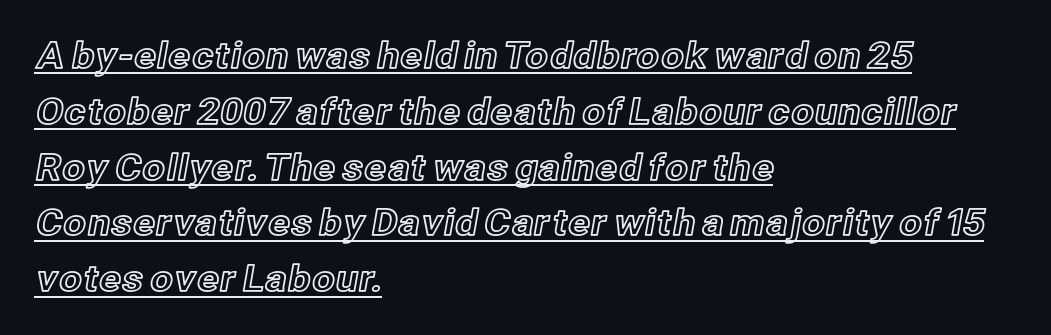
The image shows 36 px text type; set left-aligned, normal line spacing (1.55x), normal letter spacing, underlined; a medium x-height.
